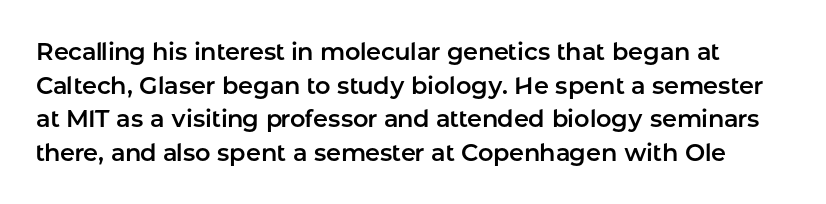
Q: Is the text italic (slanted)? A: No, it is upright.
Q: Is the text underlined? A: No.
Q: Is the spacing between letters normal or unusually wide? A: Normal.
Q: Is the spacing between lines tight, normal or loose? A: Normal.
